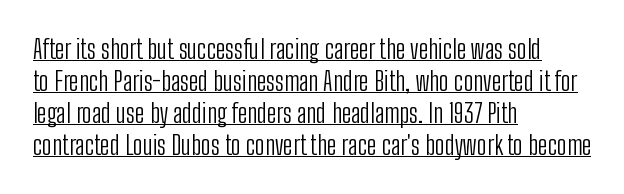
Q: Is the text bold? A: No.
Q: Is the text italic (slanted)? A: No, it is upright.
Q: Is the text underlined? A: Yes.
Q: How is the paragraph aligned? A: Left-aligned.
Q: Is the spacing between letters normal or unusually wide? A: Normal.
